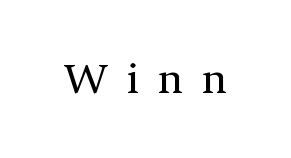
A serif font was chosen for this passage. No chunkiness to these letters — they're not bold. The letterforms stand isolated, each surrounded by extra space. Underlining? Definitely not there.
